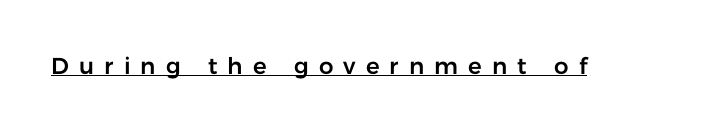
In terms of posture, this sample is upright. What stands out about the letter spacing? Its width — letters are far apart. The face used here appears with an underline applied.
